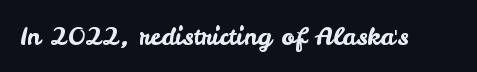
{"underline": "no", "letter_spacing": "normal", "letter_spacing_em": 0.0, "glyph_px": 25}
